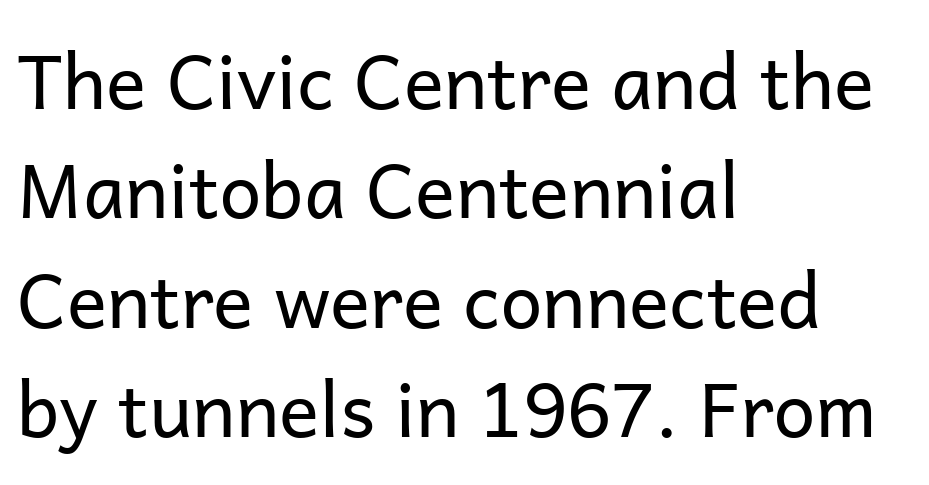
{"serif": "no", "italic": "no", "bold": "no", "weight": "regular", "width": "normal", "stroke_contrast": "low", "x_height": "medium", "monospaced": "no", "underline": "no", "align": "left", "line_spacing": "normal", "line_spacing_ratio": 1.46, "letter_spacing": "normal", "letter_spacing_em": 0.0, "glyph_px": 75}
